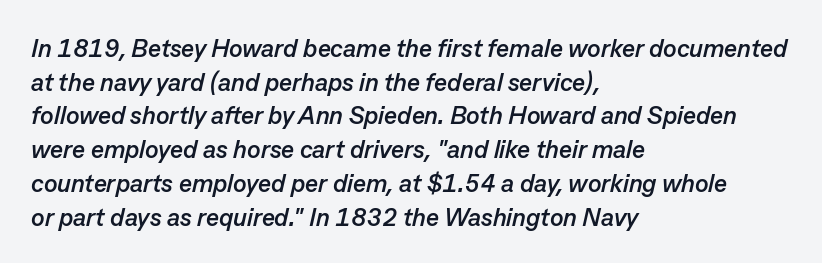
{"italic": "yes", "lean": "right", "slant_degrees": 13, "bold": "yes", "underline": "no", "align": "left", "line_spacing": "normal", "line_spacing_ratio": 1.35, "letter_spacing": "normal", "letter_spacing_em": 0.0, "glyph_px": 25}
